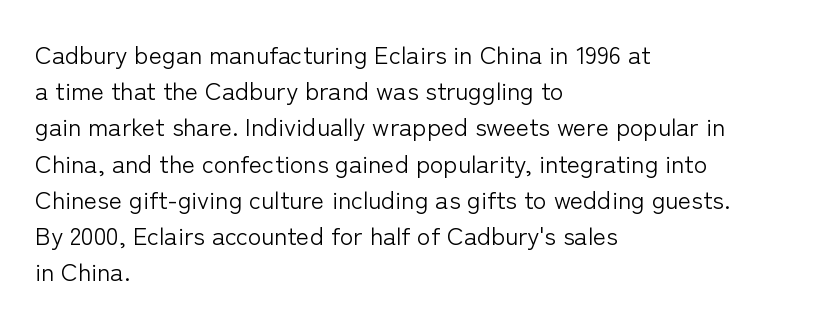
{"italic": "no", "bold": "no", "underline": "no", "align": "left", "line_spacing": "normal", "line_spacing_ratio": 1.45, "letter_spacing": "normal", "letter_spacing_em": 0.0, "glyph_px": 25}
